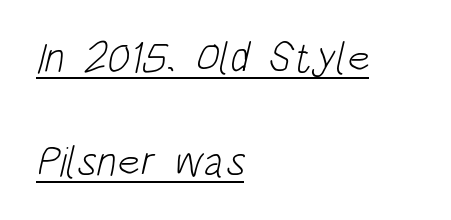
The image shows 43 px light, condensed sans-serif type; set left-aligned, loose line spacing (2.41x), normal letter spacing, underlined; low stroke contrast and a large x-height.
